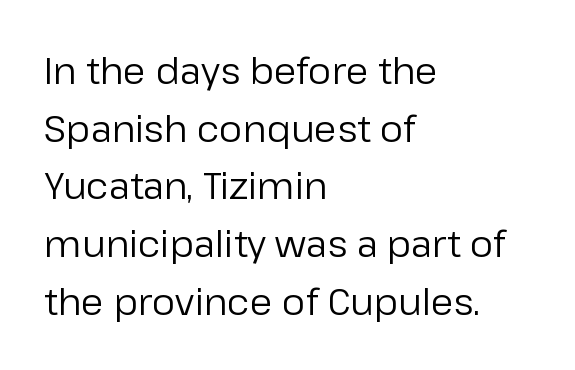
The image shows 37 px regular-weight sans-serif type, upright; set left-aligned, normal line spacing (1.56x), normal letter spacing, not underlined; low stroke contrast and a medium x-height.
